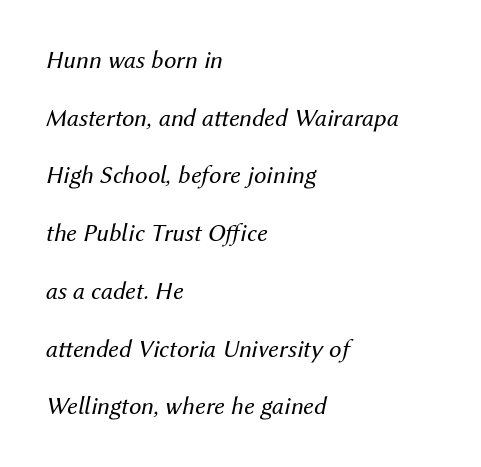
The image shows 25 px text type, italic (leaning right); set left-aligned, loose line spacing (2.31x), normal letter spacing, not underlined.
